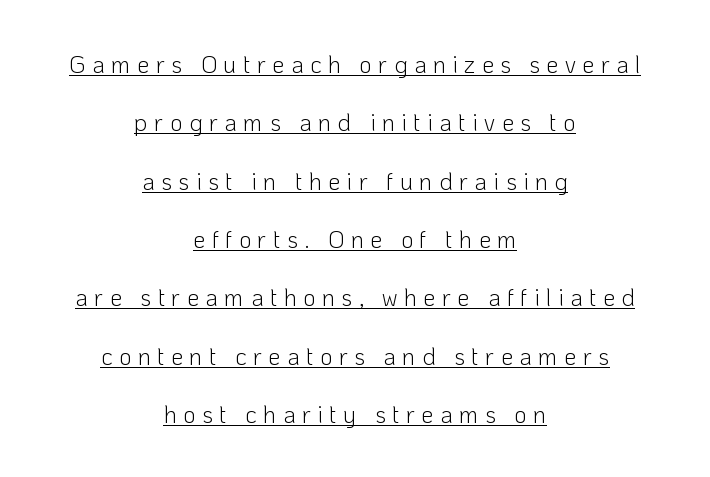
Q: Is the text bold? A: No.
Q: Is the text italic (slanted)? A: No, it is upright.
Q: Is the text underlined? A: Yes.
Q: How is the paragraph aligned? A: Centered.
Q: Is the spacing between letters normal or unusually wide? A: Unusually wide.
Q: Is the spacing between lines tight, normal or loose? A: Loose.
